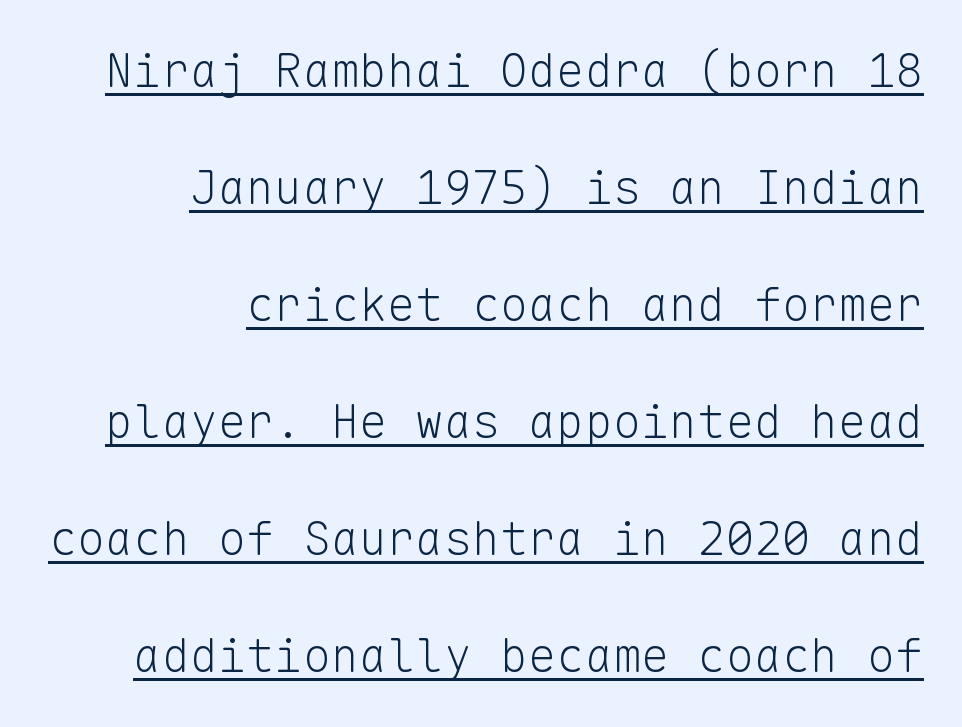
The image shows 47 px light sans-serif type, upright, monospaced; set right-aligned, loose line spacing (2.49x), normal letter spacing, underlined; low stroke contrast and a medium x-height.
